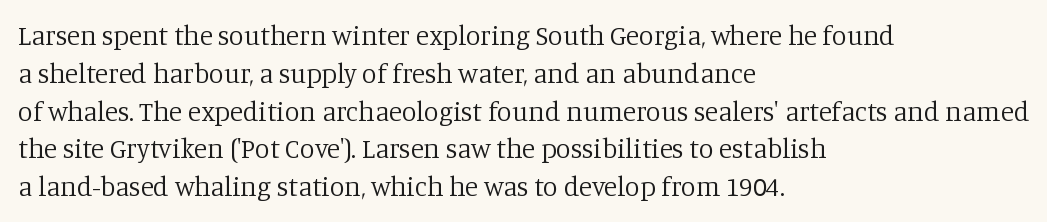
Q: Is the text bold? A: No.
Q: Is the text italic (slanted)? A: No, it is upright.
Q: Is the text underlined? A: No.
Q: How is the paragraph aligned? A: Left-aligned.
Q: Is the spacing between letters normal or unusually wide? A: Normal.
Q: Is the spacing between lines tight, normal or loose? A: Normal.
